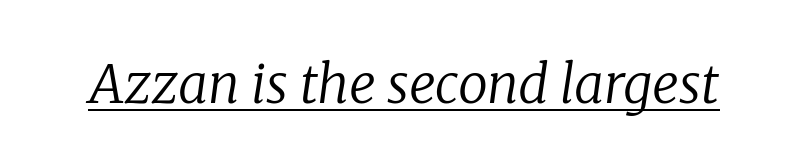
{"serif": "yes", "italic": "yes", "lean": "right", "slant_degrees": 8, "bold": "no", "weight": "regular", "width": "normal", "stroke_contrast": "low", "x_height": "medium", "monospaced": "no", "underline": "yes", "letter_spacing": "normal", "letter_spacing_em": 0.0, "glyph_px": 53}
